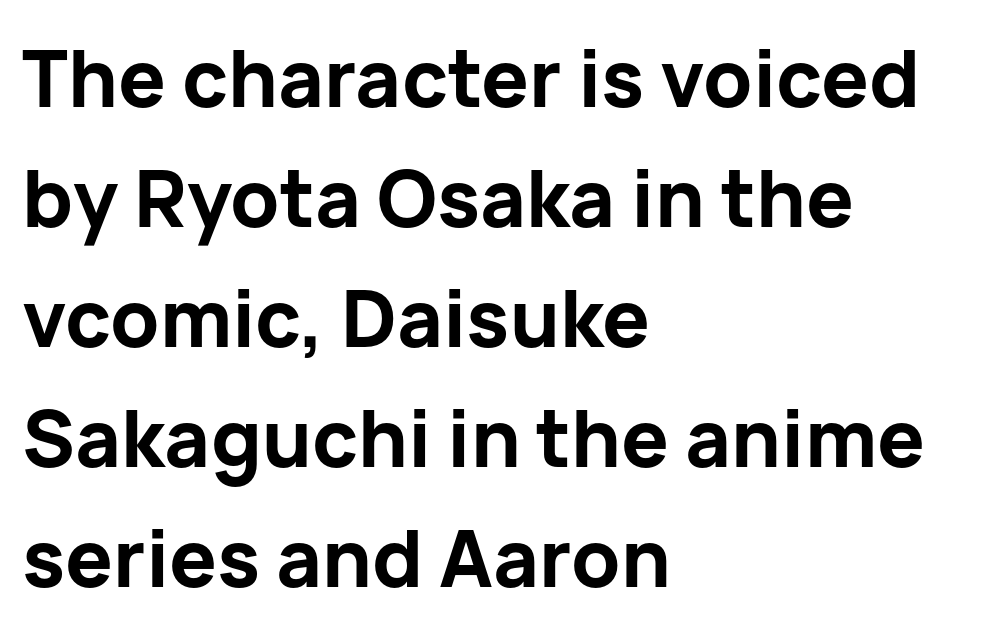
Ordinary non-slanted type is in use. The rendering anchors every line to the left-hand side. The baseline area is clear. The typesetting leans heavy: a genuine bold.
